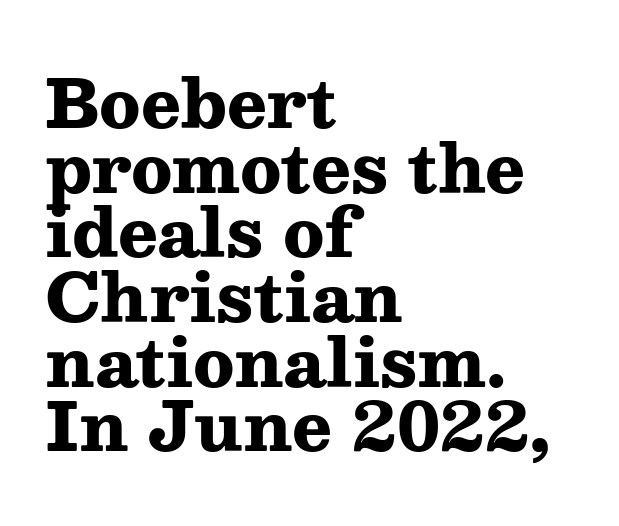
Q: Is the text bold? A: Yes.
Q: Is the text italic (slanted)? A: No, it is upright.
Q: Is the typeface a serif or a sans-serif typeface? A: Serif.
Q: Is the text underlined? A: No.
Q: How is the paragraph aligned? A: Left-aligned.
Q: Is the spacing between letters normal or unusually wide? A: Normal.
Q: Is the spacing between lines tight, normal or loose? A: Tight.
Q: Width (condensed, normal, or wide)? A: Wide.
Q: Stroke contrast? A: Medium.
Q: x-height? A: Medium.
Q: Monospaced? A: No.
